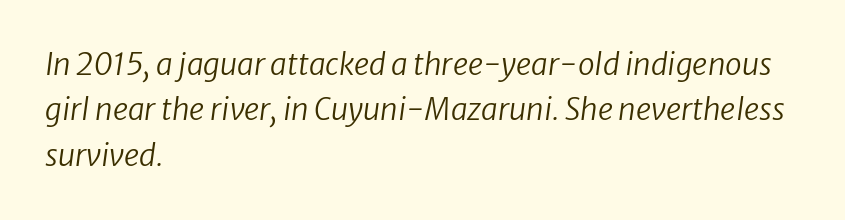
{"serif": "no", "bold": "no", "weight": "regular", "width": "normal", "stroke_contrast": "low", "x_height": "medium", "monospaced": "no", "underline": "no", "align": "left", "line_spacing": "normal", "line_spacing_ratio": 1.51, "letter_spacing": "normal", "letter_spacing_em": 0.0, "glyph_px": 30}
